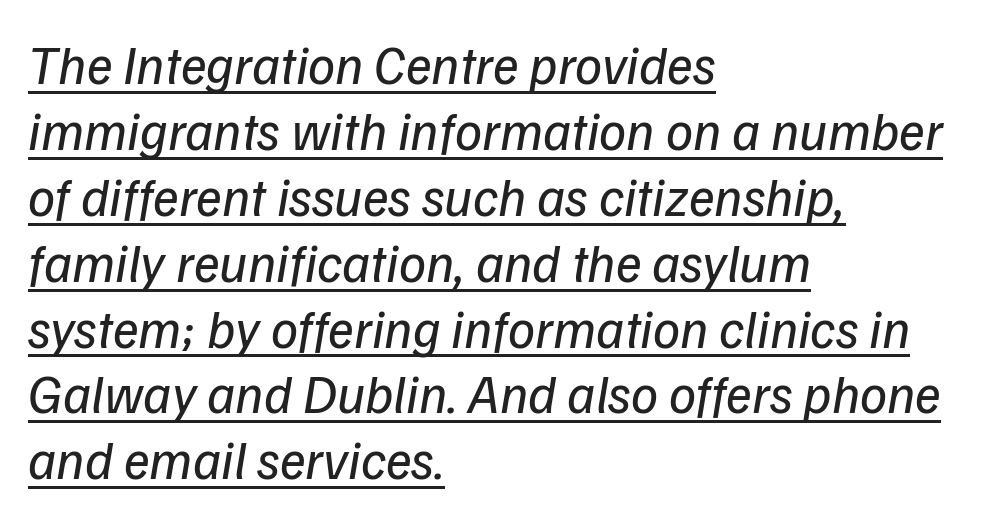
Q: Is the text bold? A: No.
Q: Is the text italic (slanted)? A: Yes, it leans right by about 9 degrees.
Q: Is the text underlined? A: Yes.
Q: How is the paragraph aligned? A: Left-aligned.
Q: Is the spacing between letters normal or unusually wide? A: Normal.
Q: Width (condensed, normal, or wide)? A: Normal.
Q: Stroke contrast? A: Low.
Q: x-height? A: Medium.
Q: Monospaced? A: No.
